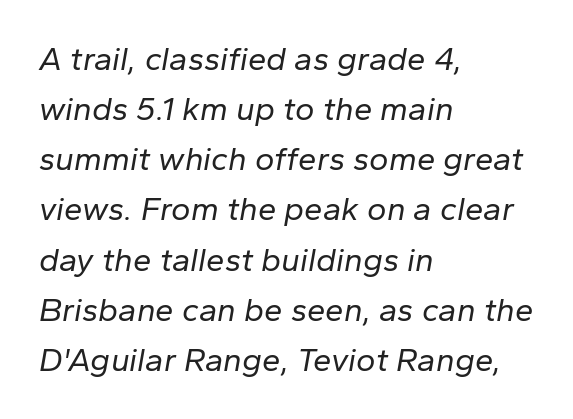
Observe the lean: these are italic letterforms. Is this a fixed-width face? No — the glyphs have proportional, varying widths. Tracking here is standard; glyphs follow each other at the usual distance. The lines sit at an ordinary, default distance from one another.
